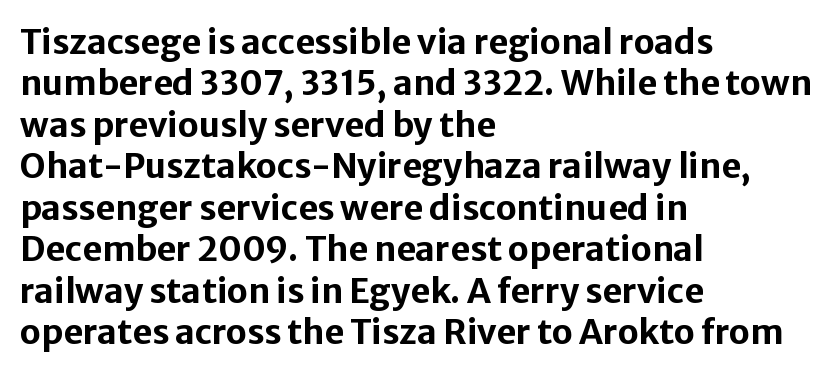
Q: Is the text bold? A: Yes.
Q: Is the text italic (slanted)? A: No, it is upright.
Q: Is the typeface a serif or a sans-serif typeface? A: Sans-serif.
Q: Is the text underlined? A: No.
Q: How is the paragraph aligned? A: Left-aligned.
Q: Is the spacing between letters normal or unusually wide? A: Normal.
Q: Width (condensed, normal, or wide)? A: Normal.
Q: Stroke contrast? A: Low.
Q: x-height? A: Medium.
Q: Monospaced? A: No.
